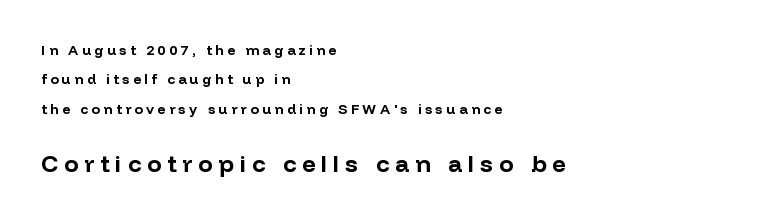
The image shows 24 px bold type, upright; set left-aligned, loose line spacing (2.09x), unusually wide letter spacing (+0.25 em), not underlined; the second (bottom) block is 1.71x larger.
